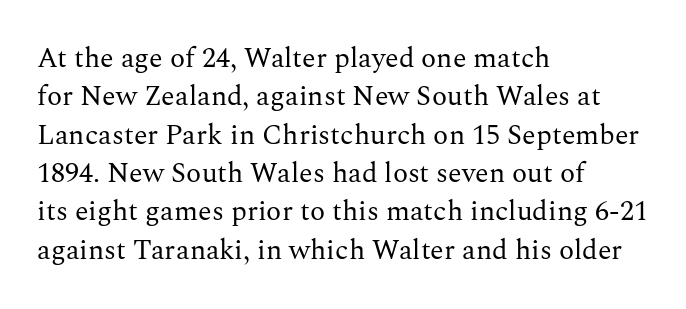
The image shows 28 px regular-weight serif type, upright; set left-aligned, normal line spacing (1.37x), normal letter spacing, not underlined; medium stroke contrast and a medium x-height.
